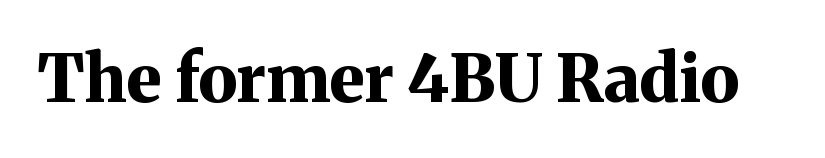
{"serif": "yes", "italic": "no", "bold": "yes", "weight": "bold", "width": "normal", "stroke_contrast": "medium", "x_height": "medium", "monospaced": "no", "underline": "no", "letter_spacing": "normal", "letter_spacing_em": 0.0, "glyph_px": 66}
